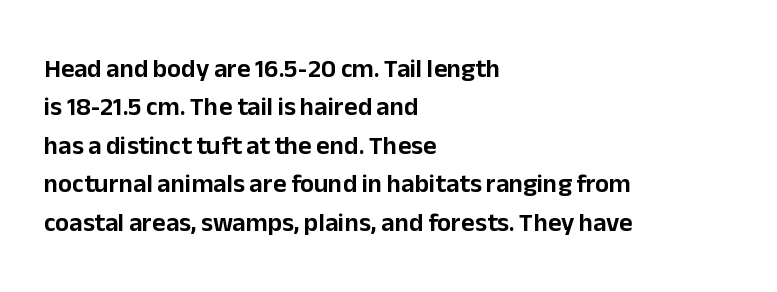
Q: Is the text italic (slanted)? A: No, it is upright.
Q: Is the text underlined? A: No.
Q: How is the paragraph aligned? A: Left-aligned.
Q: Is the spacing between letters normal or unusually wide? A: Normal.
Q: Is the spacing between lines tight, normal or loose? A: Normal.
